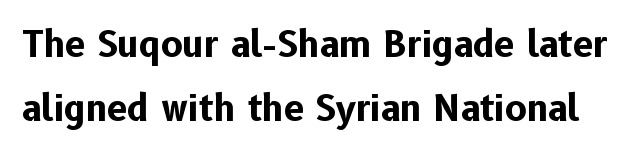
Q: Is the text bold? A: Yes.
Q: Is the text italic (slanted)? A: No, it is upright.
Q: Is the typeface a serif or a sans-serif typeface? A: Sans-serif.
Q: Is the text underlined? A: No.
Q: Is the spacing between letters normal or unusually wide? A: Normal.
Q: Width (condensed, normal, or wide)? A: Normal.
Q: Stroke contrast? A: Low.
Q: x-height? A: Medium.
Q: Monospaced? A: No.
